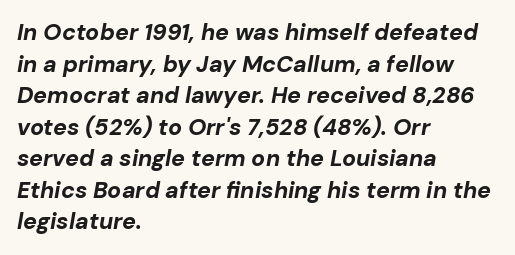
{"italic": "yes", "lean": "right", "slant_degrees": 10, "bold": "yes", "underline": "no", "align": "left", "line_spacing": "normal", "line_spacing_ratio": 1.37, "letter_spacing": "normal", "letter_spacing_em": 0.0, "glyph_px": 23}
